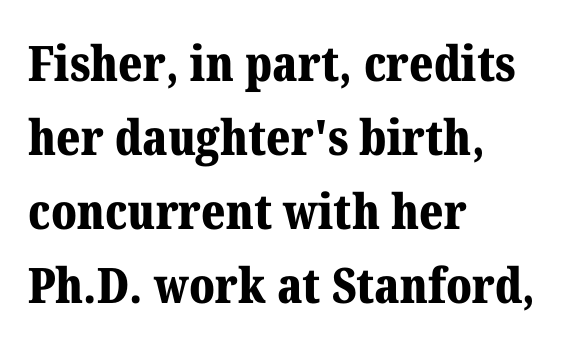
Q: Is the text bold? A: Yes.
Q: Is the text italic (slanted)? A: No, it is upright.
Q: Is the typeface a serif or a sans-serif typeface? A: Serif.
Q: Is the text underlined? A: No.
Q: How is the paragraph aligned? A: Left-aligned.
Q: Is the spacing between letters normal or unusually wide? A: Normal.
Q: Is the spacing between lines tight, normal or loose? A: Normal.
Q: Width (condensed, normal, or wide)? A: Normal.
Q: Stroke contrast? A: Medium.
Q: x-height? A: Medium.
Q: Monospaced? A: No.
